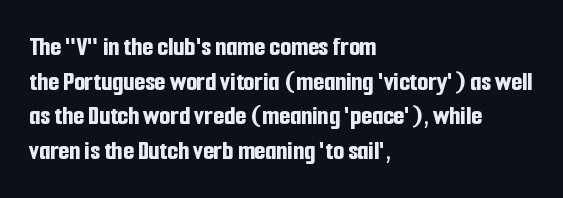
Nothing unusual about the tracking: characters are spaced as the font intends. Does the type have serifs? No, each stem ends abruptly. Just letters on the line, the space beneath them empty. A roman cut, with each character standing at attention.
